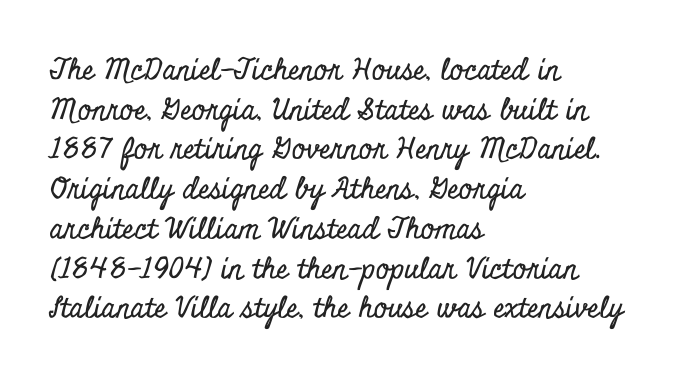
Q: Is the text italic (slanted)? A: Yes.
Q: Is the typeface a serif or a sans-serif typeface? A: Serif.
Q: Is the text underlined? A: No.
Q: How is the paragraph aligned? A: Left-aligned.
Q: Is the spacing between letters normal or unusually wide? A: Normal.
Q: Is the spacing between lines tight, normal or loose? A: Normal.
Q: Width (condensed, normal, or wide)? A: Condensed.
Q: Stroke contrast? A: Low.
Q: x-height? A: Small.
Q: Monospaced? A: No.
